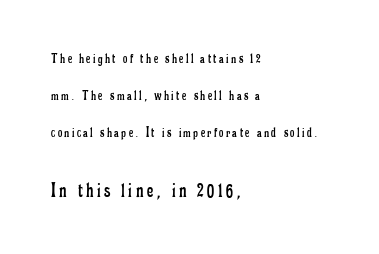
{"italic": "no", "bold": "no", "underline": "no", "align": "left", "line_spacing": "loose", "line_spacing_ratio": 2.47, "larger_block": "second", "size_ratio": 1.47, "glyph_px": 22}
